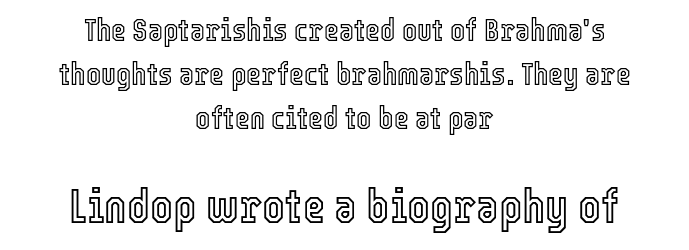
The image shows 48 px condensed type, upright; set centered, normal line spacing (1.37x), normal letter spacing, not underlined; the second (bottom) block is 1.5x larger; a medium x-height.
